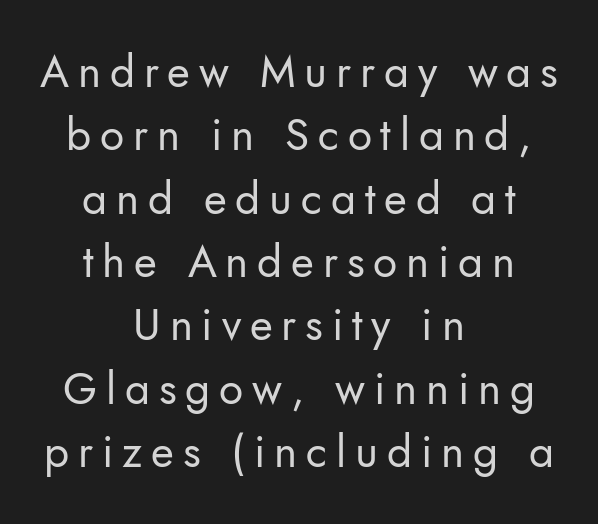
Q: Is the text bold? A: No.
Q: Is the text italic (slanted)? A: No, it is upright.
Q: Is the typeface a serif or a sans-serif typeface? A: Sans-serif.
Q: Is the text underlined? A: No.
Q: How is the paragraph aligned? A: Centered.
Q: Is the spacing between letters normal or unusually wide? A: Unusually wide.
Q: Is the spacing between lines tight, normal or loose? A: Normal.
Q: Width (condensed, normal, or wide)? A: Normal.
Q: Stroke contrast? A: Low.
Q: x-height? A: Small.
Q: Monospaced? A: No.
